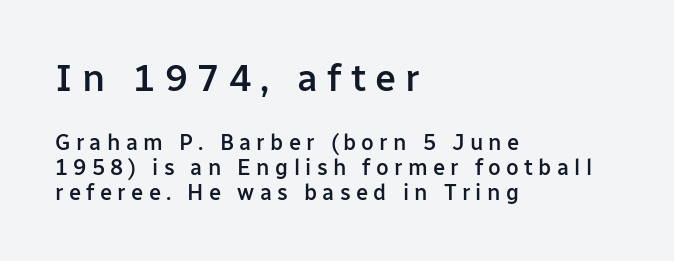
The image shows 38 px semibold sans-serif type, upright; set left-aligned, tight line spacing (1.14x), unusually wide letter spacing (+0.24 em), not underlined; the first (top) block is 1.73x larger; low stroke contrast and a medium x-height.
